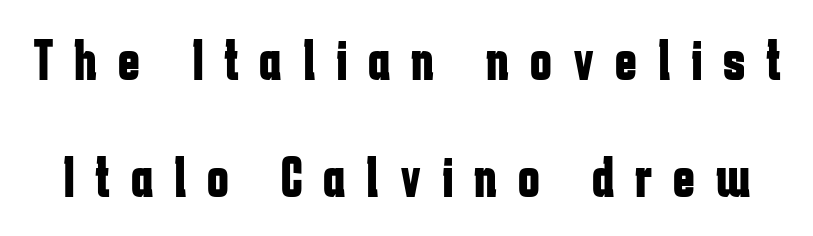
{"serif": "no", "italic": "no", "bold": "yes", "weight": "bold", "width": "condensed", "stroke_contrast": "low", "x_height": "medium", "monospaced": "no", "underline": "no", "line_spacing": "loose", "line_spacing_ratio": 2.01, "letter_spacing": "wide", "letter_spacing_em": 0.36, "glyph_px": 58}
